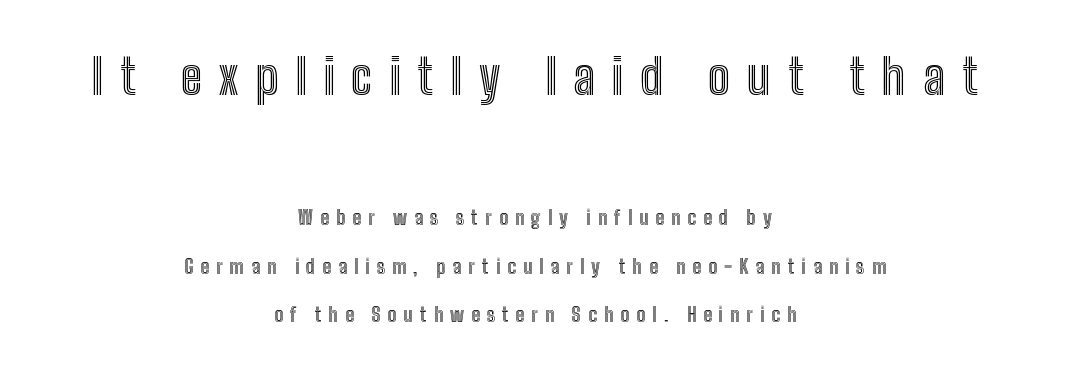
{"italic": "no", "width": "condensed", "x_height": "medium", "monospaced": "no", "underline": "no", "align": "center", "line_spacing": "loose", "line_spacing_ratio": 2.44, "letter_spacing": "wide", "letter_spacing_em": 0.35, "larger_block": "first", "size_ratio": 2.45, "glyph_px": 49}
